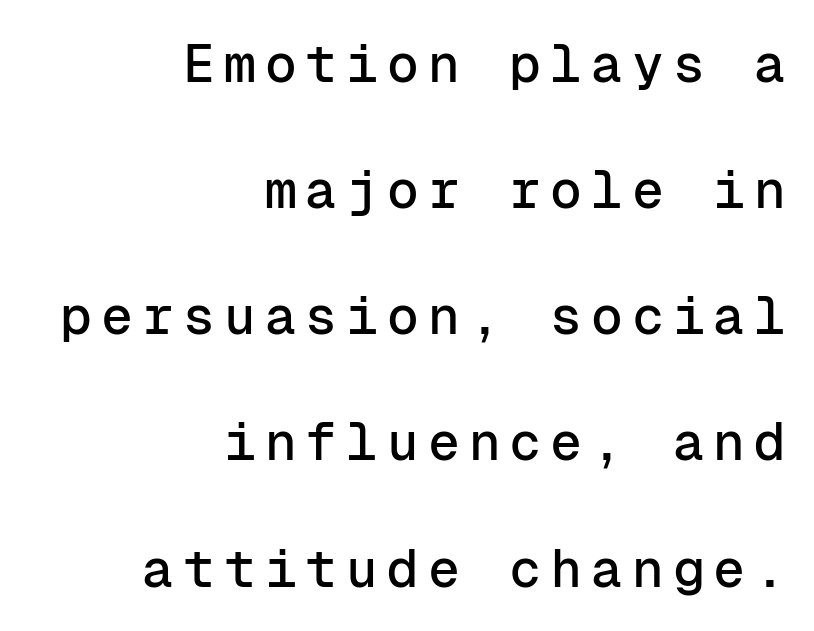
This sample uses an upright cut, with every glyph sitting square on the baseline. Serifs: no, the terminals of the letterforms are clean. This sample trades compactness for vertical openness between lines. Horizontally, the lines are justified to the trailing edge only.
